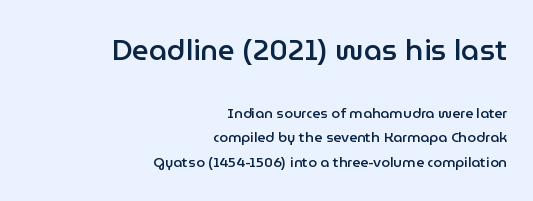
Size hierarchy here favors the leading block over the trailing one. Inter-character spacing is left at the font's built-in metrics. Any mark beneath the type? The region is blank. Do the characters align in a grid? No, the font is proportional.
